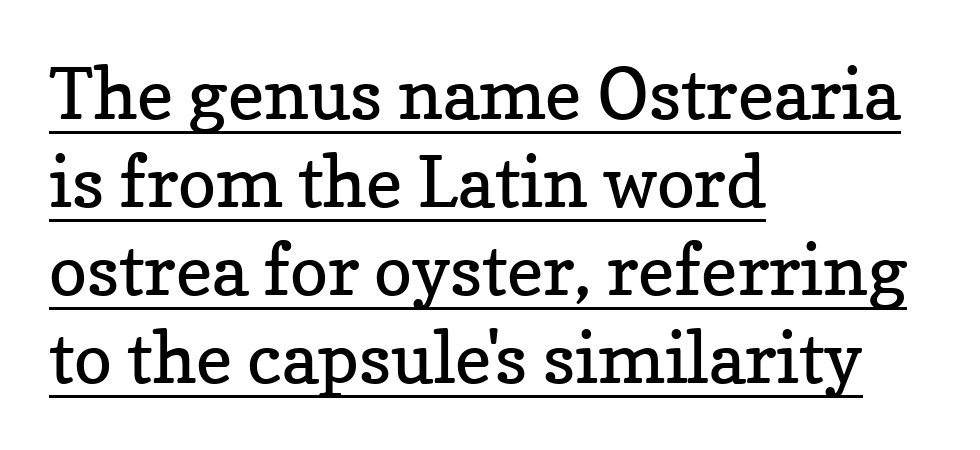
Q: Is the text bold? A: No.
Q: Is the text italic (slanted)? A: No, it is upright.
Q: Is the typeface a serif or a sans-serif typeface? A: Serif.
Q: Is the text underlined? A: Yes.
Q: How is the paragraph aligned? A: Left-aligned.
Q: Is the spacing between letters normal or unusually wide? A: Normal.
Q: Width (condensed, normal, or wide)? A: Normal.
Q: Stroke contrast? A: Low.
Q: x-height? A: Medium.
Q: Monospaced? A: No.
